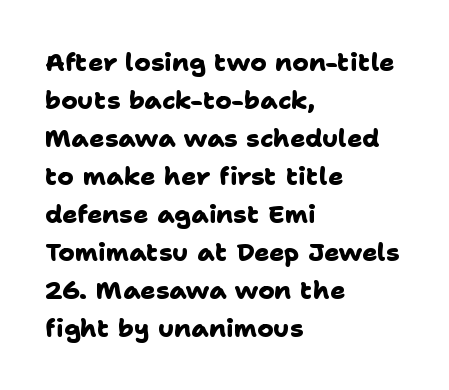
Q: Is the text bold? A: Yes.
Q: Is the text underlined? A: No.
Q: How is the paragraph aligned? A: Left-aligned.
Q: Is the spacing between letters normal or unusually wide? A: Normal.
Q: Is the spacing between lines tight, normal or loose? A: Normal.
